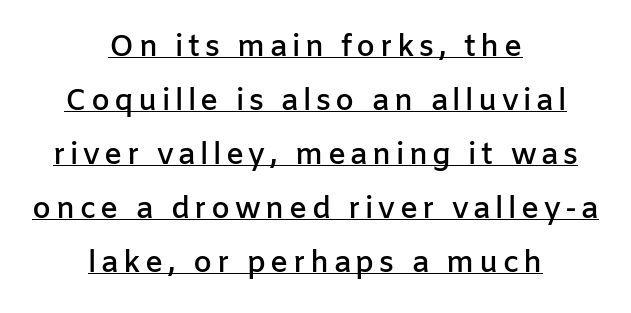
Q: Is the text bold? A: Semi-bold.
Q: Is the text italic (slanted)? A: No, it is upright.
Q: Is the typeface a serif or a sans-serif typeface? A: Sans-serif.
Q: Is the text underlined? A: Yes.
Q: How is the paragraph aligned? A: Centered.
Q: Width (condensed, normal, or wide)? A: Normal.
Q: Stroke contrast? A: Low.
Q: x-height? A: Medium.
Q: Monospaced? A: No.
